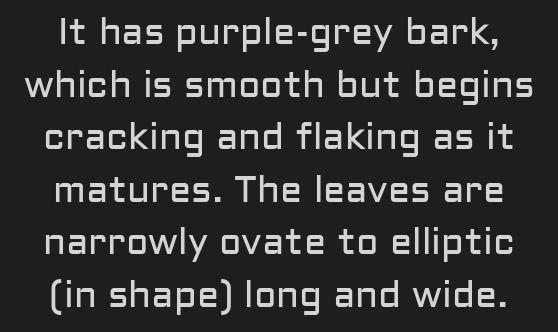
The image shows 37 px regular-weight sans-serif type, upright; set normal line spacing (1.42x), normal letter spacing, not underlined; low stroke contrast and a medium x-height.
